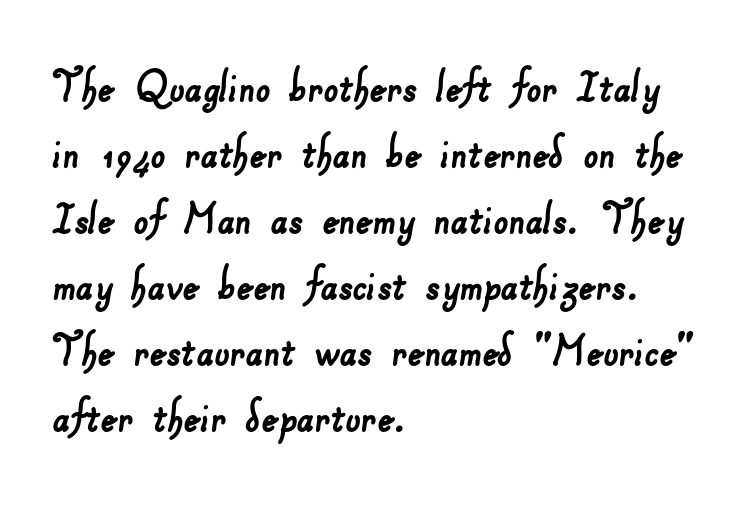
Q: Is the typeface a serif or a sans-serif typeface? A: Sans-serif.
Q: Is the text underlined? A: No.
Q: How is the paragraph aligned? A: Left-aligned.
Q: Is the spacing between letters normal or unusually wide? A: Normal.
Q: Is the spacing between lines tight, normal or loose? A: Normal.
Q: Width (condensed, normal, or wide)? A: Normal.
Q: Stroke contrast? A: Low.
Q: x-height? A: Small.
Q: Monospaced? A: No.
